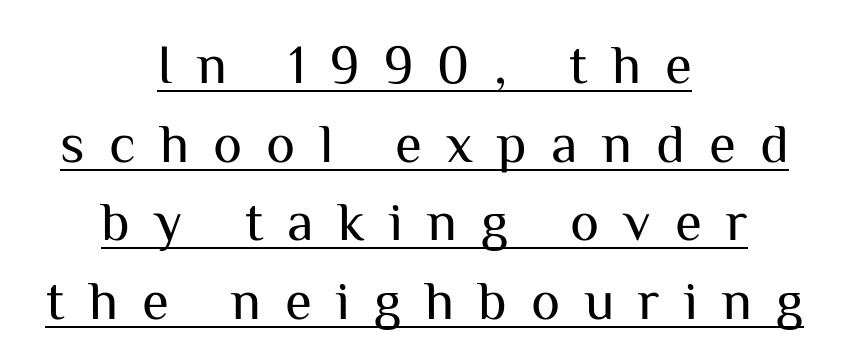
Honestly, the letter spacing is so wide it's the main thing you notice. Typeset on center — no edge is straight. The words here are underlined. The type sits square on the baseline with zero lean.
